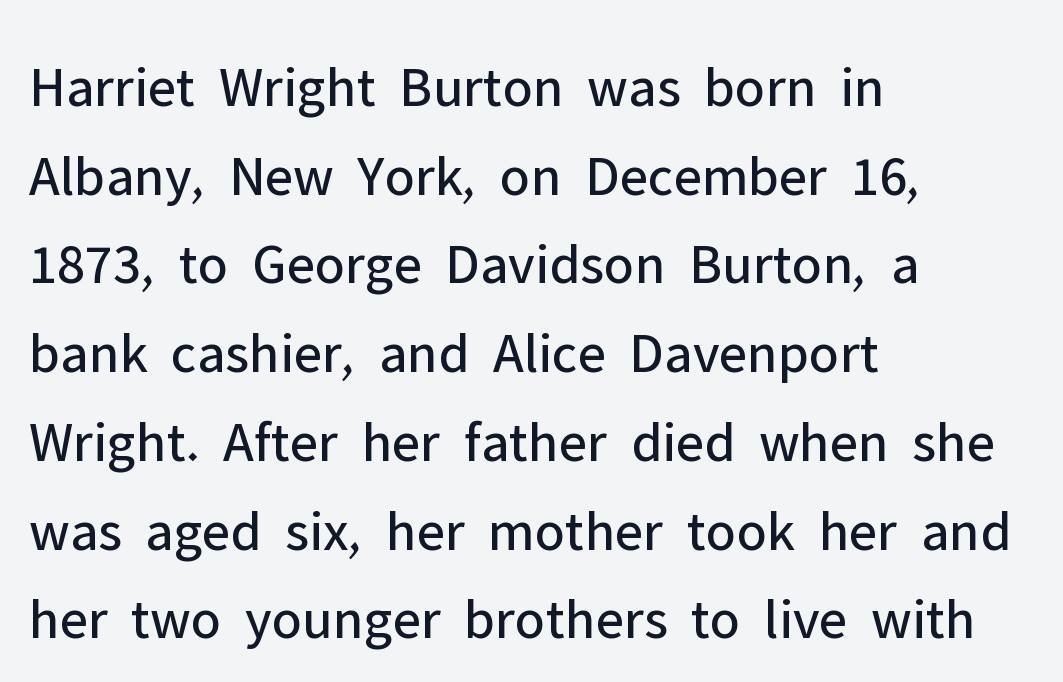
The image shows 58 px regular-weight sans-serif type, upright; set left-aligned, normal line spacing (1.53x), normal letter spacing, not underlined; low stroke contrast and a medium x-height.
